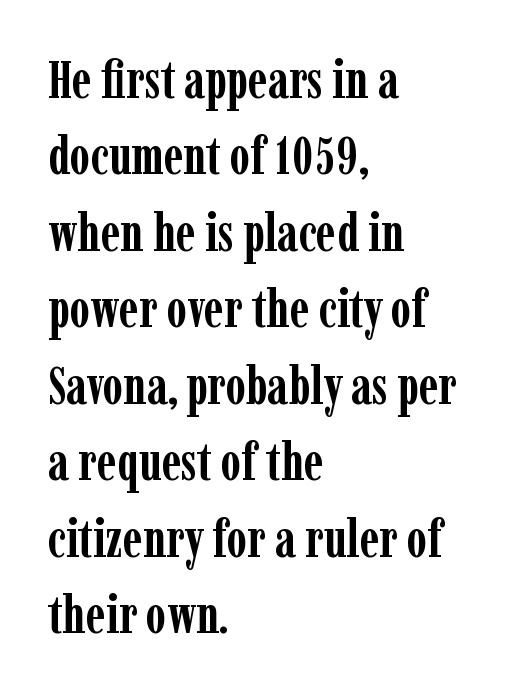
{"serif": "yes", "italic": "no", "bold": "yes", "weight": "semibold", "width": "condensed", "stroke_contrast": "low", "x_height": "medium", "monospaced": "no", "underline": "no", "align": "left", "line_spacing": "normal", "line_spacing_ratio": 1.47, "letter_spacing": "normal", "letter_spacing_em": 0.0, "glyph_px": 52}
